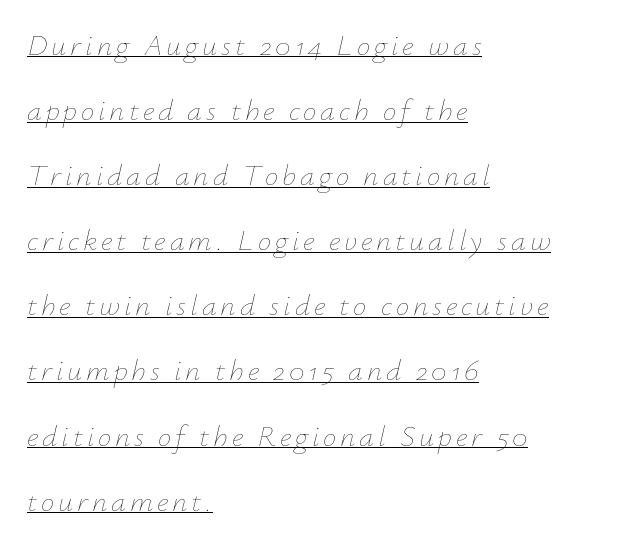
The image shows 30 px thin type, italic (leaning right); set left-aligned, loose line spacing (2.17x), underlined; low stroke contrast and a small x-height.
